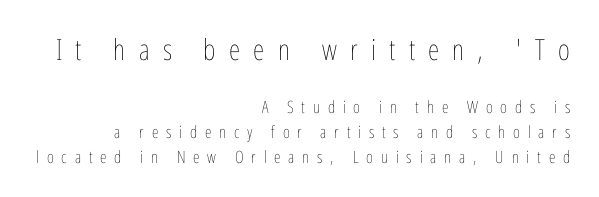
Q: Is the text bold? A: No.
Q: Is the text italic (slanted)? A: No, it is upright.
Q: Is the text underlined? A: No.
Q: How is the paragraph aligned? A: Right-aligned.
Q: Is the spacing between letters normal or unusually wide? A: Unusually wide.
Q: Is the spacing between lines tight, normal or loose? A: Normal.
Q: Which block of text is set in a larger size, the first (top) or the second (bottom)? A: The first (top) one.
Q: Width (condensed, normal, or wide)? A: Condensed.
Q: Stroke contrast? A: Low.
Q: x-height? A: Medium.
Q: Monospaced? A: No.
